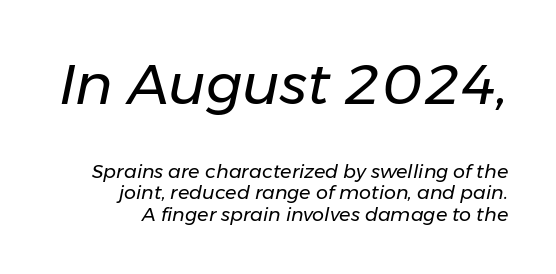
Stroke mass is kept to a normal reading level or below. You could call the tracking neutral — neither tight nor loose. Observe the lean: these are italic letterforms. Top chunk: large. Bottom chunk: small.
